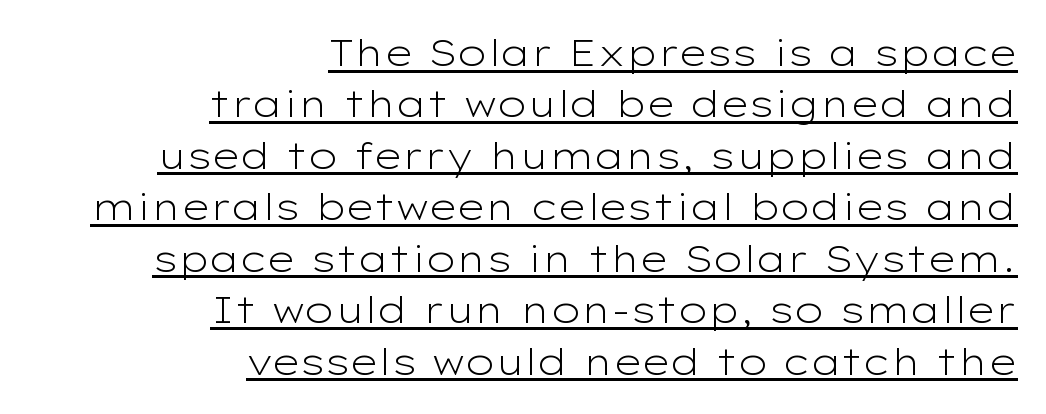
A flush-right, rag-left setting is used for this passage. The vertical gap from one line to the next is medium. Honestly, the underline is the first thing you notice here. Tracking here is standard; glyphs follow each other at the usual distance.
